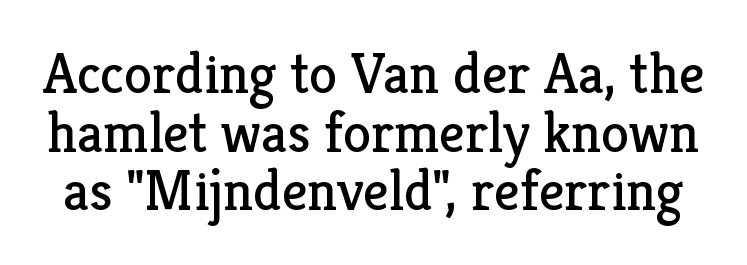
The image shows 57 px regular-weight serif type, upright; set tight line spacing (1.03x), normal letter spacing, not underlined; low stroke contrast and a medium x-height.
